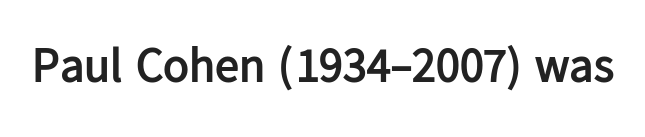
Look at the stroke-to-counter ratio: heavy, a bold. Rendered with straight, roman letterforms. Default kerning and tracking; the words read as compact shapes. Quick note: underline off.
